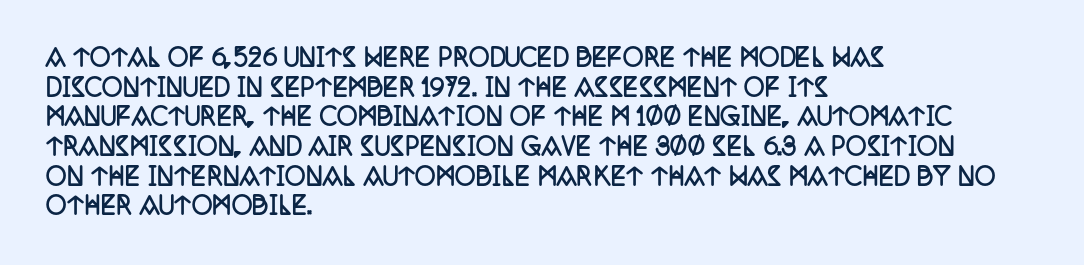
The image shows 23 px bold type, upright; set left-aligned, normal line spacing (1.29x), normal letter spacing, not underlined.
